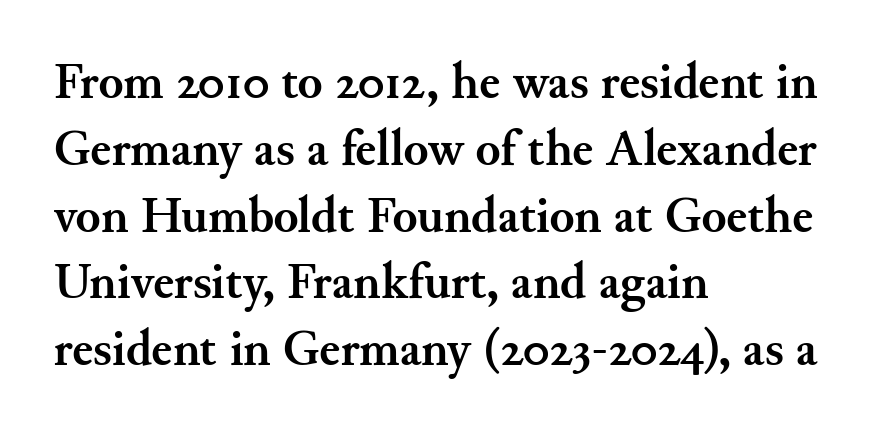
{"serif": "yes", "italic": "no", "bold": "yes", "weight": "semibold", "width": "normal", "stroke_contrast": "medium", "x_height": "small", "monospaced": "no", "underline": "no", "align": "left", "line_spacing": "normal", "line_spacing_ratio": 1.31, "letter_spacing": "normal", "letter_spacing_em": 0.0, "glyph_px": 51}
